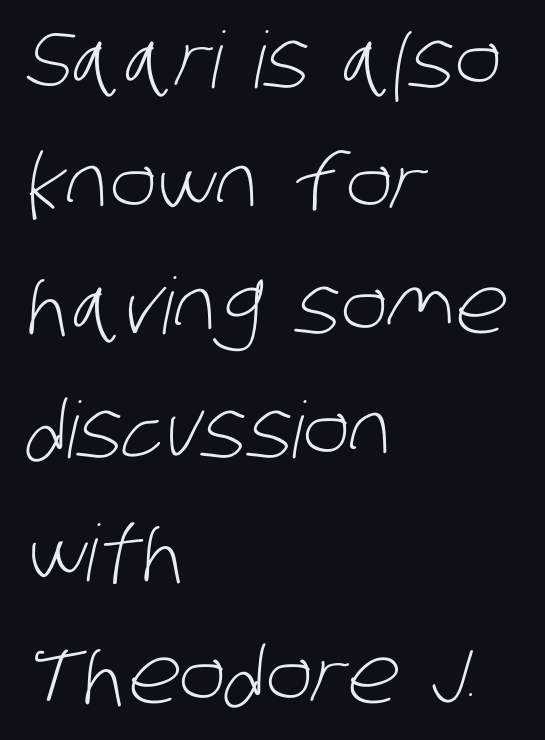
Nobody touched the tracking dial on this one. The face used here is proportionally spaced, like ordinary book or web type. Each row of text sits above clean, open space. Horizontal alignment here is leftward, the default for most running prose. The strokes carry an ordinary text weight at most. The space between consecutive lines is moderate.
